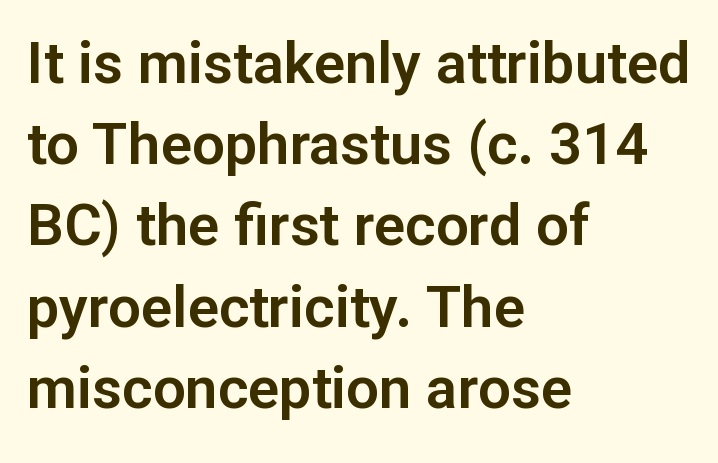
Italic? Not at all — the glyphs are vertical. Rows of type keep a routine distance in the vertical direction. Words float on clear page, feet unadorned. Looks like regular typesetting: each glyph gets only the width it needs.
